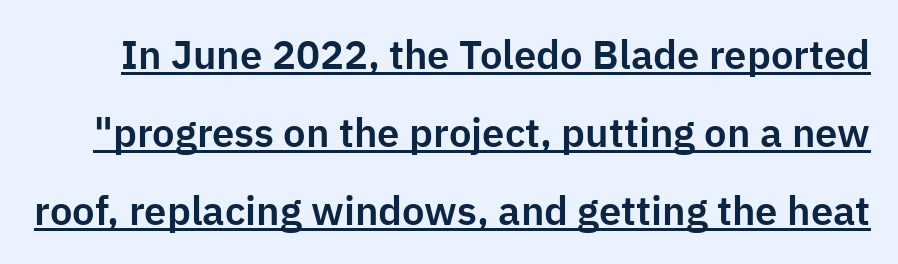
Q: Is the text italic (slanted)? A: No, it is upright.
Q: Is the typeface a serif or a sans-serif typeface? A: Sans-serif.
Q: Is the text underlined? A: Yes.
Q: Is the spacing between letters normal or unusually wide? A: Normal.
Q: Is the spacing between lines tight, normal or loose? A: Loose.
Q: Width (condensed, normal, or wide)? A: Normal.
Q: Stroke contrast? A: Low.
Q: x-height? A: Medium.
Q: Monospaced? A: No.
